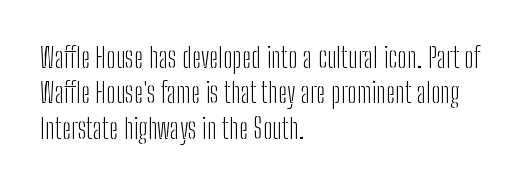
Lines of text with bare space underneath. The characters are drawn with everyday or finer stroke widths. The paragraph shown leans on its left margin. Does extra space separate the letters? No, they use regular spacing. The lettering holds an erect, upright posture throughout.
